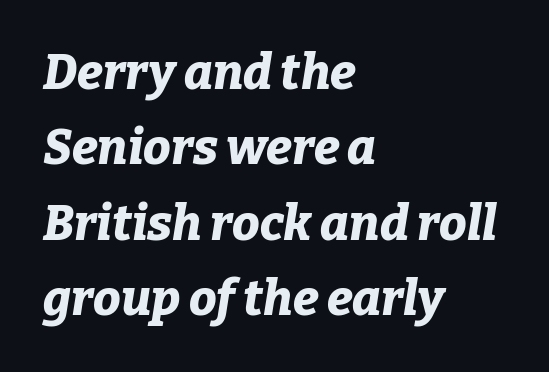
The image shows 49 px bold type, italic (leaning right); set left-aligned, normal line spacing (1.54x), normal letter spacing, not underlined; low stroke contrast and a medium x-height.
